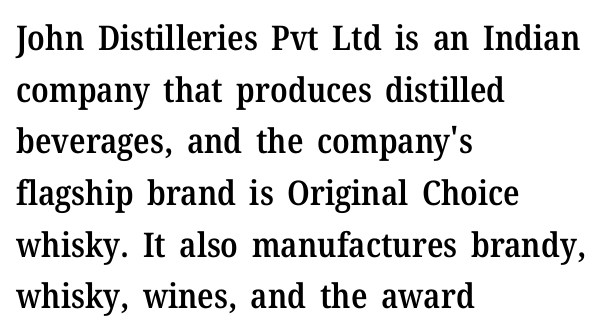
The image shows 34 px semibold serif type, upright; set left-aligned, normal line spacing (1.52x), normal letter spacing, not underlined; medium stroke contrast and a medium x-height.
